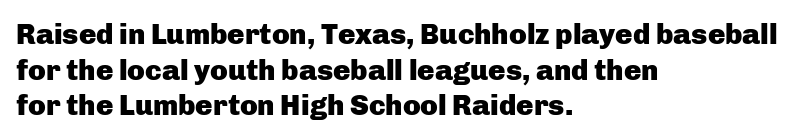
Q: Is the text bold? A: Yes.
Q: Is the text italic (slanted)? A: No, it is upright.
Q: Is the typeface a serif or a sans-serif typeface? A: Sans-serif.
Q: Is the text underlined? A: No.
Q: How is the paragraph aligned? A: Left-aligned.
Q: Is the spacing between letters normal or unusually wide? A: Normal.
Q: Width (condensed, normal, or wide)? A: Normal.
Q: Stroke contrast? A: Low.
Q: x-height? A: Medium.
Q: Monospaced? A: No.
